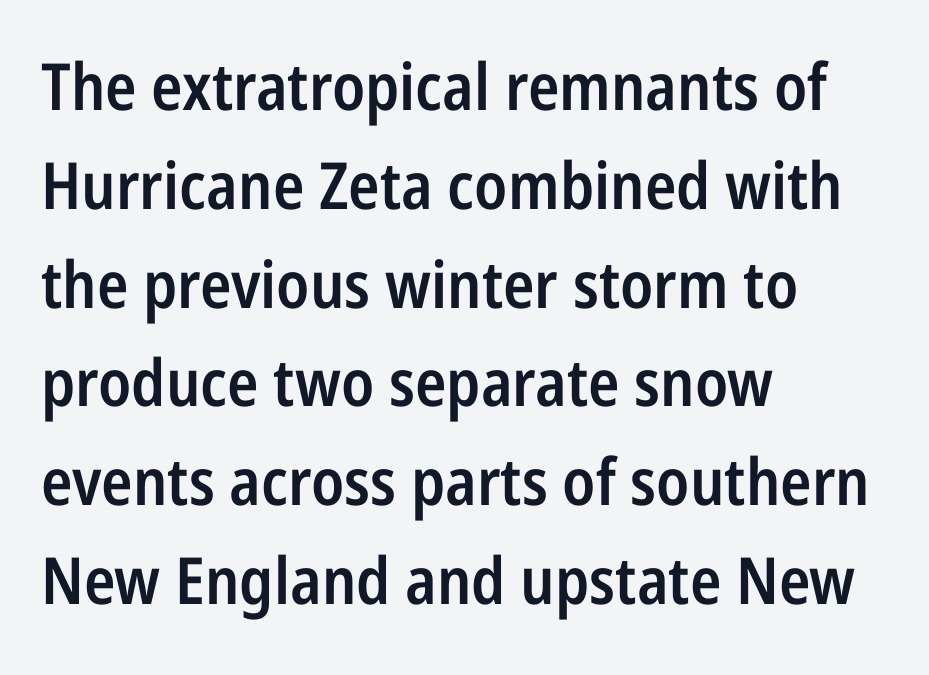
Q: Is the text bold? A: Semi-bold.
Q: Is the text italic (slanted)? A: No, it is upright.
Q: Is the typeface a serif or a sans-serif typeface? A: Sans-serif.
Q: Is the text underlined? A: No.
Q: How is the paragraph aligned? A: Left-aligned.
Q: Is the spacing between letters normal or unusually wide? A: Normal.
Q: Is the spacing between lines tight, normal or loose? A: Normal.
Q: Width (condensed, normal, or wide)? A: Condensed.
Q: Stroke contrast? A: Low.
Q: x-height? A: Medium.
Q: Monospaced? A: No.
